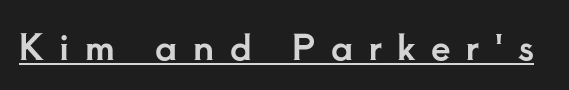
{"serif": "yes", "italic": "no", "width": "normal", "stroke_contrast": "low", "x_height": "small", "monospaced": "no", "underline": "yes", "letter_spacing": "wide", "letter_spacing_em": 0.44, "glyph_px": 35}
